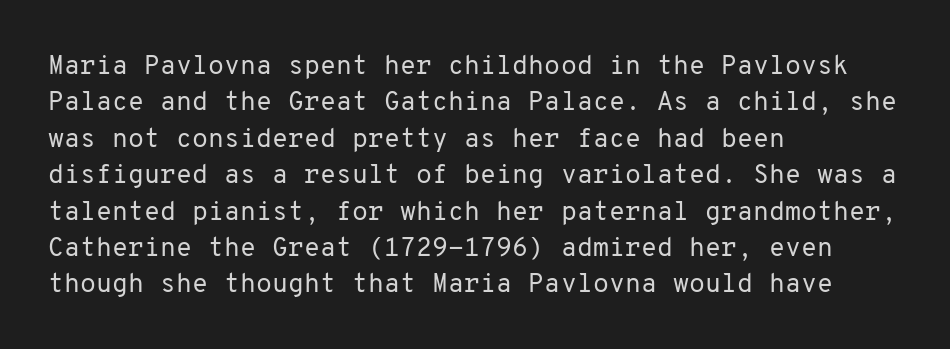
Short and long lines alike share a common starting point at left. The typeface has the unassuming heft of standard copy or less. Is the letter spacing exaggerated? No — it looks like the ordinary default. Has an underline been added? It has not. Posture: vertical.
